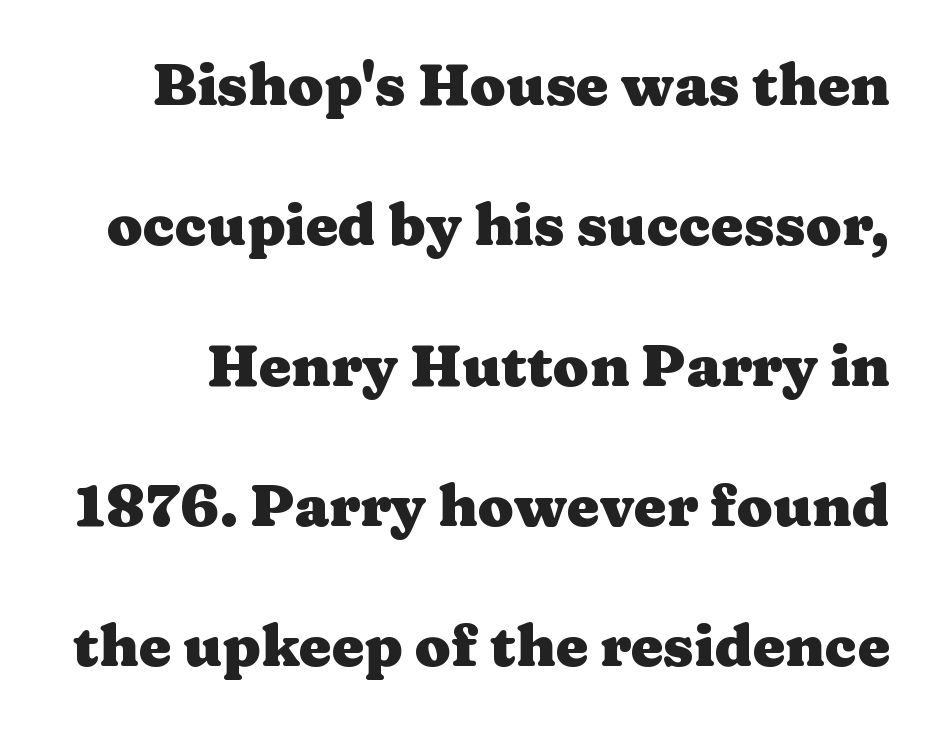
{"serif": "yes", "italic": "no", "bold": "yes", "weight": "heavy", "width": "wide", "stroke_contrast": "medium", "x_height": "medium", "monospaced": "no", "underline": "no", "line_spacing": "loose", "line_spacing_ratio": 2.42, "letter_spacing": "normal", "letter_spacing_em": 0.0, "glyph_px": 58}
